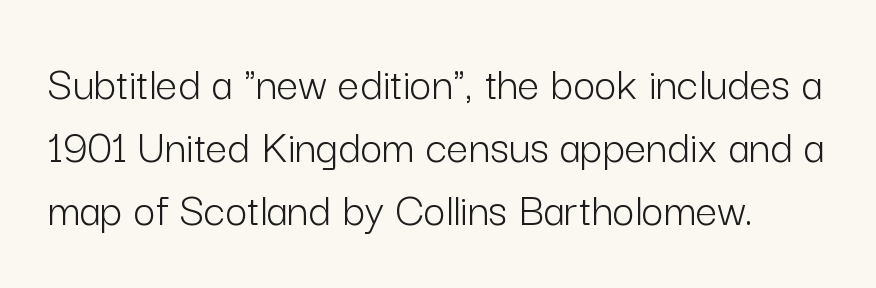
Q: Is the text bold? A: No.
Q: Is the text italic (slanted)? A: No, it is upright.
Q: Is the typeface a serif or a sans-serif typeface? A: Sans-serif.
Q: Is the text underlined? A: No.
Q: Is the spacing between letters normal or unusually wide? A: Normal.
Q: Is the spacing between lines tight, normal or loose? A: Normal.
Q: Width (condensed, normal, or wide)? A: Normal.
Q: Stroke contrast? A: Low.
Q: x-height? A: Medium.
Q: Monospaced? A: No.
